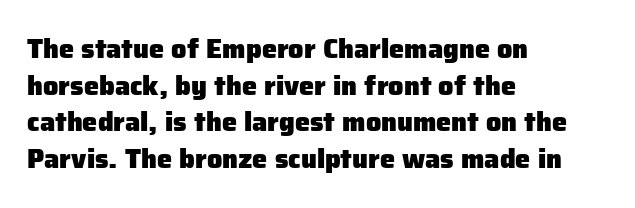
The image shows 27 px bold type, upright; set left-aligned, normal line spacing (1.36x), normal letter spacing, not underlined.
